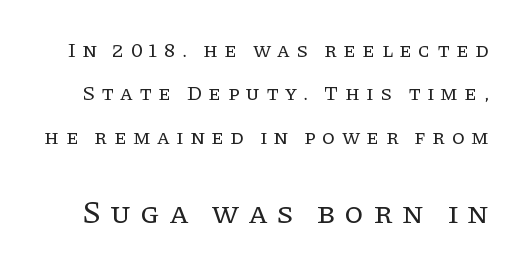
Q: Is the text bold? A: No.
Q: Is the text italic (slanted)? A: No, it is upright.
Q: Is the typeface a serif or a sans-serif typeface? A: Serif.
Q: Is the text underlined? A: No.
Q: Is the spacing between letters normal or unusually wide? A: Unusually wide.
Q: Is the spacing between lines tight, normal or loose? A: Loose.
Q: Which block of text is set in a larger size, the first (top) or the second (bottom)? A: The second (bottom) one.
Q: Width (condensed, normal, or wide)? A: Normal.
Q: Stroke contrast? A: Low.
Q: x-height? A: Large.
Q: Monospaced? A: No.
